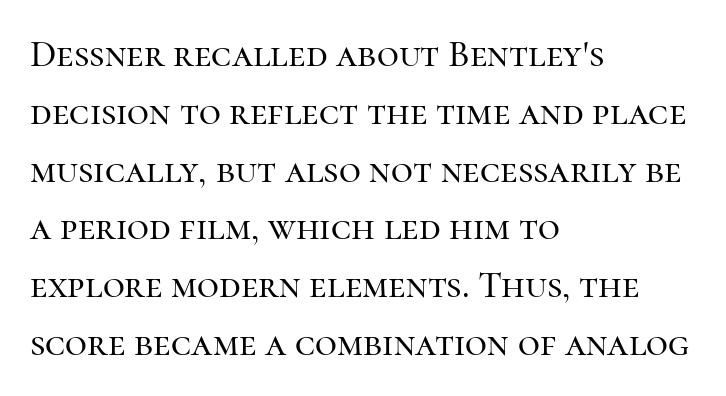
Q: Is the text italic (slanted)? A: No, it is upright.
Q: Is the typeface a serif or a sans-serif typeface? A: Serif.
Q: Is the text underlined? A: No.
Q: How is the paragraph aligned? A: Left-aligned.
Q: Is the spacing between letters normal or unusually wide? A: Normal.
Q: Is the spacing between lines tight, normal or loose? A: Normal.
Q: Width (condensed, normal, or wide)? A: Normal.
Q: Stroke contrast? A: High.
Q: x-height? A: Medium.
Q: Monospaced? A: No.
